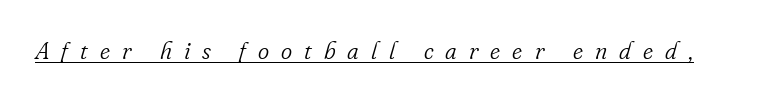
Q: Is the text bold? A: No.
Q: Is the text italic (slanted)? A: Yes, it leans right by about 16 degrees.
Q: Is the text underlined? A: Yes.
Q: Is the spacing between letters normal or unusually wide? A: Unusually wide.
